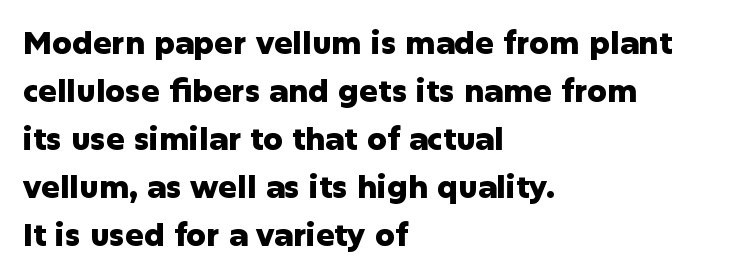
{"serif": "no", "italic": "no", "bold": "yes", "weight": "heavy", "width": "normal", "stroke_contrast": "low", "x_height": "medium", "monospaced": "no", "underline": "no", "align": "left", "line_spacing": "normal", "line_spacing_ratio": 1.55, "letter_spacing": "normal", "letter_spacing_em": 0.0, "glyph_px": 31}
